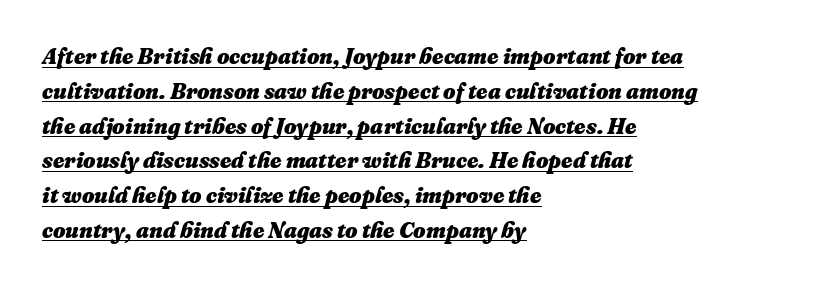
The rendering uses a bold face; every stroke is thick and dark. The ragged edge is on the right, which tells us the setting is flush left. Characters follow at the spacing the type designer built in. There's an unmistakable incline to the writing here. The lines sit at an ordinary, default distance from one another. Each line of the rendering has a horizontal stroke beneath the glyphs.
